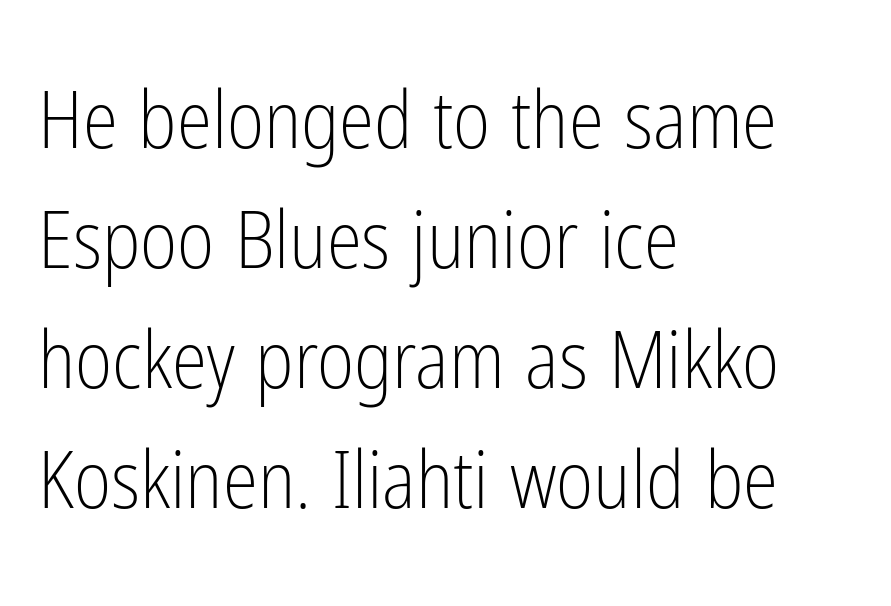
Q: Is the text bold? A: No.
Q: Is the text italic (slanted)? A: No, it is upright.
Q: Is the typeface a serif or a sans-serif typeface? A: Sans-serif.
Q: Is the text underlined? A: No.
Q: How is the paragraph aligned? A: Left-aligned.
Q: Is the spacing between letters normal or unusually wide? A: Normal.
Q: Is the spacing between lines tight, normal or loose? A: Normal.
Q: Width (condensed, normal, or wide)? A: Condensed.
Q: Stroke contrast? A: Low.
Q: x-height? A: Medium.
Q: Monospaced? A: No.
